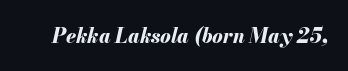
This rendering features lettering with no underline. Nothing unusual about the tracking: characters are spaced as the font intends. Characters are canted at an angle relative to the baseline's perpendicular. Look at the stroke-to-counter ratio: heavy, a bold.
